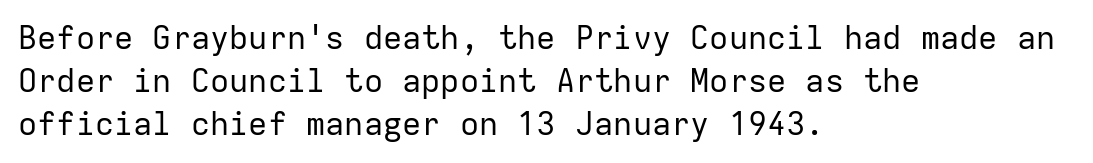
The image shows 32 px regular-weight sans-serif type, upright, monospaced; set left-aligned, normal line spacing (1.34x), normal letter spacing, not underlined; low stroke contrast and a medium x-height.
